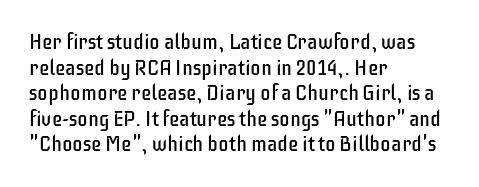
Q: Is the text bold? A: No.
Q: Is the text italic (slanted)? A: No, it is upright.
Q: Is the text underlined? A: No.
Q: How is the paragraph aligned? A: Left-aligned.
Q: Is the spacing between letters normal or unusually wide? A: Normal.
